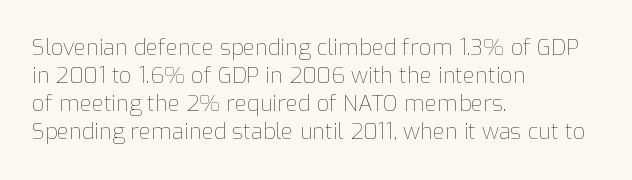
Q: Is the text bold? A: No.
Q: Is the text italic (slanted)? A: No, it is upright.
Q: Is the text underlined? A: No.
Q: How is the paragraph aligned? A: Left-aligned.
Q: Is the spacing between letters normal or unusually wide? A: Normal.
Q: Is the spacing between lines tight, normal or loose? A: Normal.
